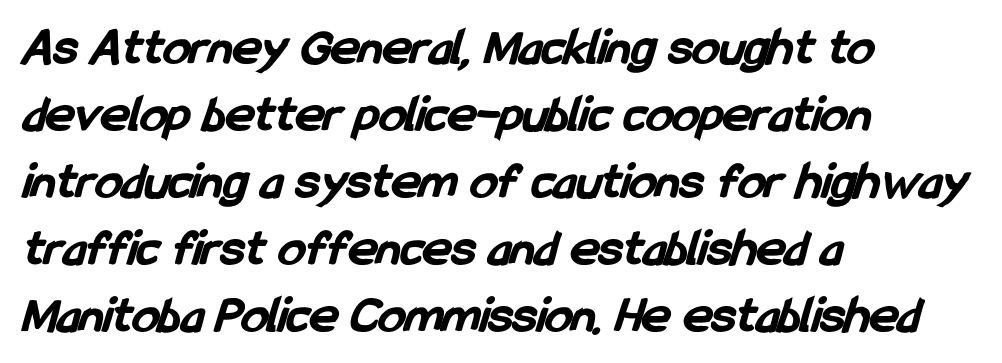
Q: Is the text bold? A: Yes.
Q: Is the typeface a serif or a sans-serif typeface? A: Sans-serif.
Q: Is the text underlined? A: No.
Q: How is the paragraph aligned? A: Left-aligned.
Q: Is the spacing between letters normal or unusually wide? A: Normal.
Q: Width (condensed, normal, or wide)? A: Condensed.
Q: Stroke contrast? A: Low.
Q: x-height? A: Medium.
Q: Monospaced? A: No.
